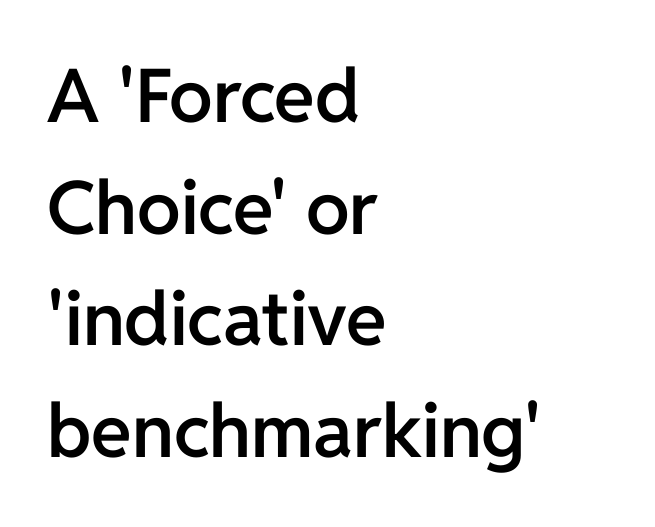
Quick note: interline space is typical. Just letters on the line, the space beneath them empty. This is moderately heavy type, rendered in semibold. Note the varied advance widths — an 'i' is clearly narrower than an 'm'. A student would call this left alignment; a typographer would say flush left, rag right.
